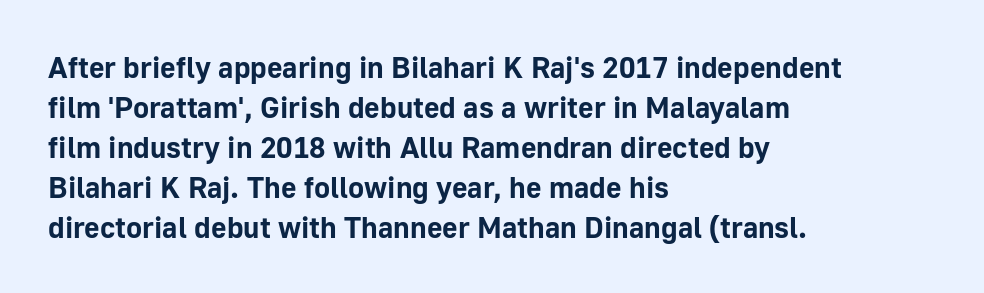
Q: Is the text bold? A: Yes.
Q: Is the text italic (slanted)? A: No, it is upright.
Q: Is the typeface a serif or a sans-serif typeface? A: Sans-serif.
Q: Is the text underlined? A: No.
Q: How is the paragraph aligned? A: Left-aligned.
Q: Is the spacing between letters normal or unusually wide? A: Normal.
Q: Is the spacing between lines tight, normal or loose? A: Normal.
Q: Width (condensed, normal, or wide)? A: Normal.
Q: Stroke contrast? A: Low.
Q: x-height? A: Medium.
Q: Monospaced? A: No.
